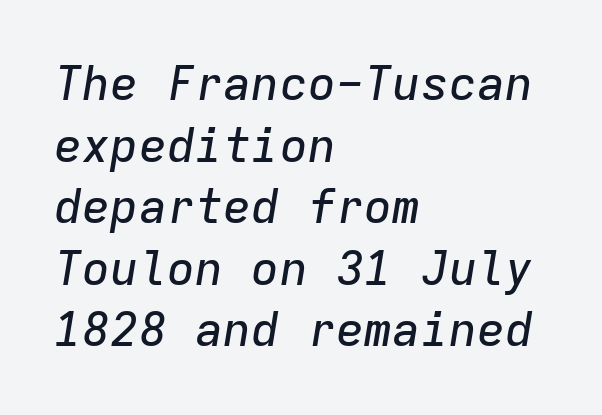
{"italic": "yes", "lean": "right", "slant_degrees": 9, "width": "normal", "stroke_contrast": "low", "x_height": "medium", "monospaced": "yes", "underline": "no", "align": "left", "line_spacing": "normal", "line_spacing_ratio": 1.31, "letter_spacing": "normal", "letter_spacing_em": 0.0, "glyph_px": 47}
